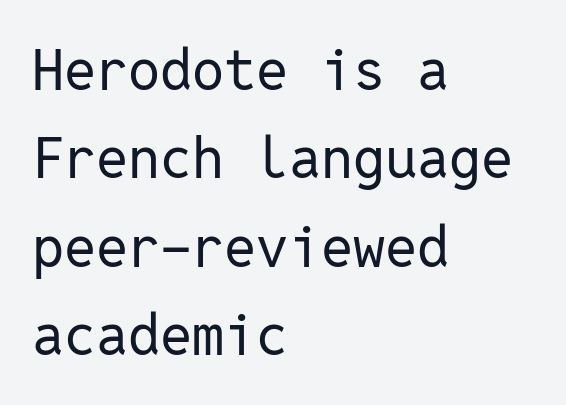
Q: Is the text bold? A: No.
Q: Is the text italic (slanted)? A: No, it is upright.
Q: Is the typeface a serif or a sans-serif typeface? A: Sans-serif.
Q: Is the text underlined? A: No.
Q: How is the paragraph aligned? A: Left-aligned.
Q: Is the spacing between letters normal or unusually wide? A: Normal.
Q: Is the spacing between lines tight, normal or loose? A: Normal.
Q: Width (condensed, normal, or wide)? A: Normal.
Q: Stroke contrast? A: Low.
Q: x-height? A: Medium.
Q: Monospaced? A: Yes.
